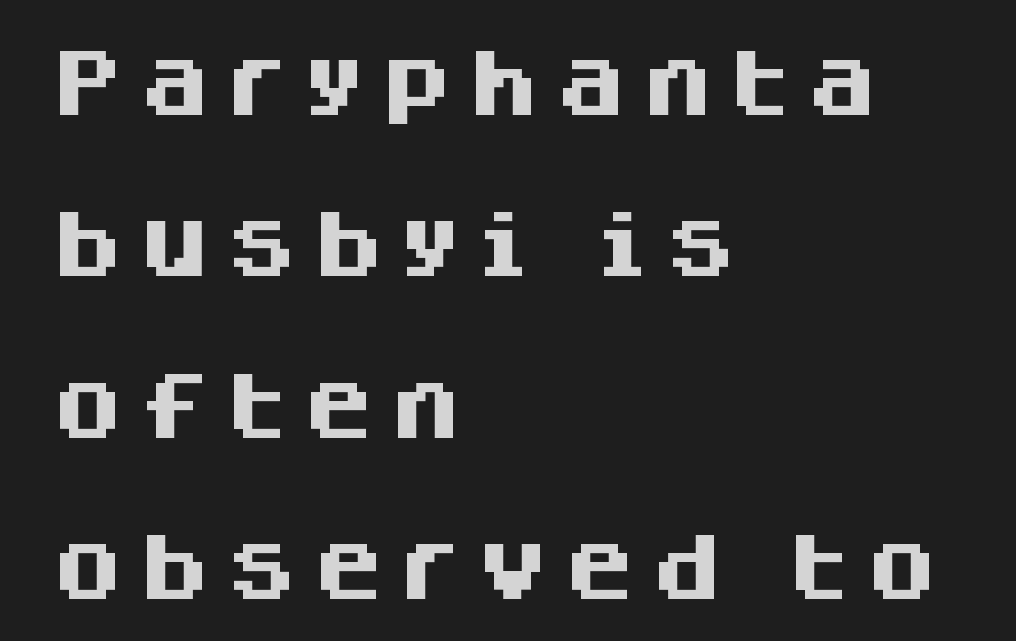
{"serif": "no", "italic": "no", "bold": "yes", "weight": "heavy", "width": "normal", "stroke_contrast": "medium", "x_height": "large", "monospaced": "no", "underline": "no", "align": "left", "line_spacing": "loose", "line_spacing_ratio": 2.21, "glyph_px": 73}
